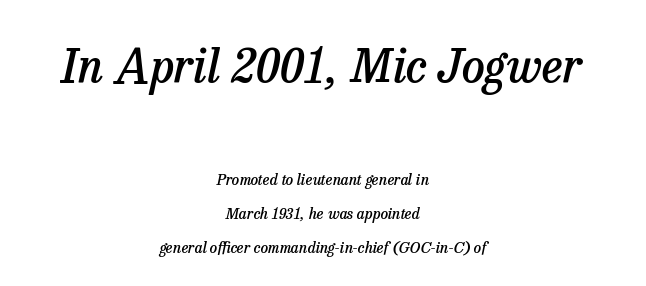
{"serif": "yes", "italic": "yes", "lean": "right", "slant_degrees": 13, "bold": "semi", "weight": "semibold", "width": "normal", "stroke_contrast": "low", "x_height": "medium", "monospaced": "no", "underline": "no", "align": "center", "line_spacing": "loose", "line_spacing_ratio": 2.27, "letter_spacing": "normal", "letter_spacing_em": 0.0, "larger_block": "first", "size_ratio": 3.07, "glyph_px": 46}
